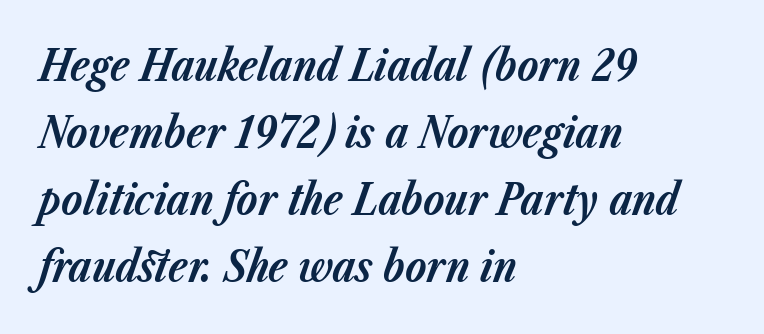
The image shows 43 px bold type, italic (leaning right); set left-aligned, normal line spacing (1.56x), normal letter spacing, not underlined; low stroke contrast and a medium x-height.
